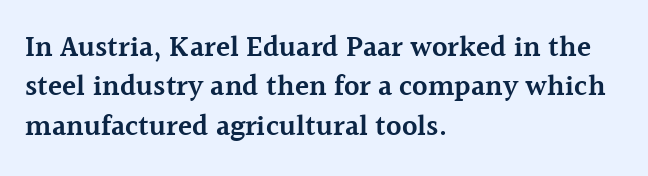
{"serif": "yes", "italic": "no", "bold": "semi", "weight": "semibold", "width": "normal", "x_height": "medium", "monospaced": "no", "underline": "no", "align": "left", "line_spacing": "normal", "line_spacing_ratio": 1.36, "letter_spacing": "normal", "letter_spacing_em": 0.0, "glyph_px": 29}
